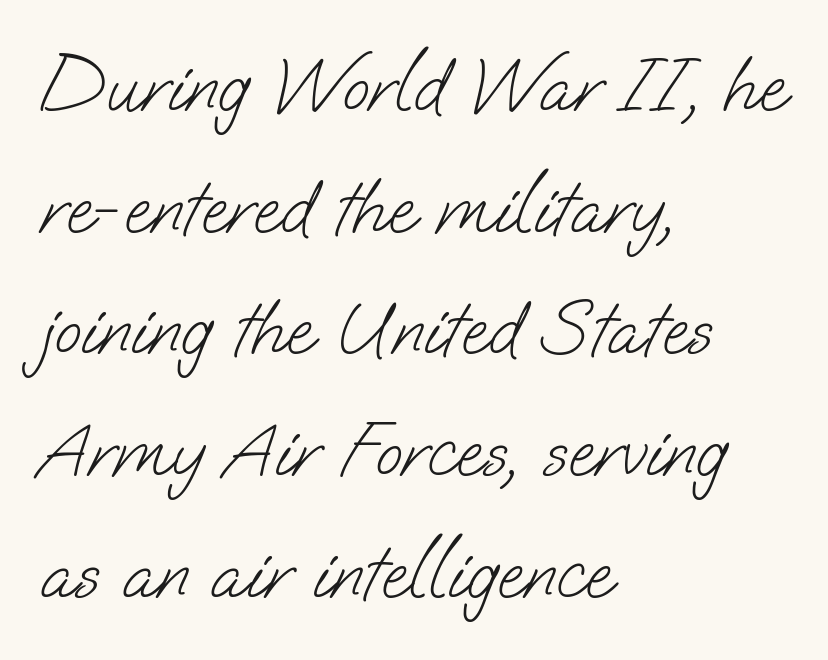
{"serif": "no", "bold": "no", "weight": "light", "width": "normal", "stroke_contrast": "low", "x_height": "small", "monospaced": "no", "underline": "no", "align": "left", "line_spacing": "normal", "line_spacing_ratio": 1.56, "letter_spacing": "normal", "letter_spacing_em": 0.0, "glyph_px": 78}
